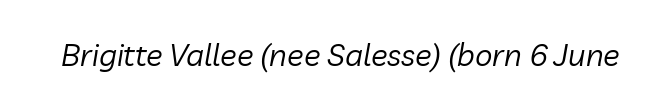
The whole block is typeset with a tilt. Spacing verdict: proportional, widths tailored to each character. In terms of letterspacing, this is plain default setting. Heaviness? Minimal to ordinary, like unemphasized prose. Type without underlining.
